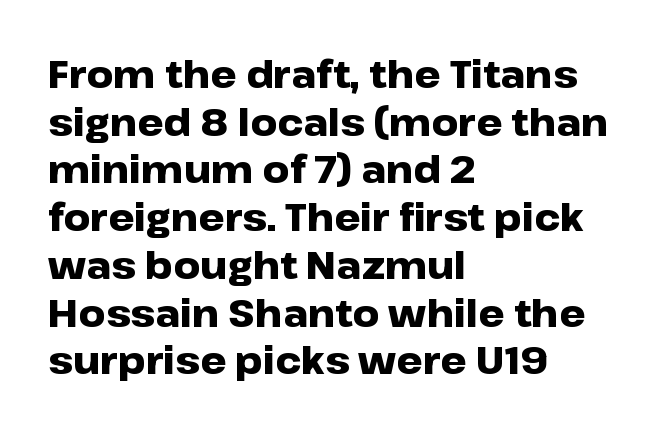
Q: Is the text bold? A: Yes.
Q: Is the text italic (slanted)? A: No, it is upright.
Q: Is the typeface a serif or a sans-serif typeface? A: Sans-serif.
Q: Is the text underlined? A: No.
Q: How is the paragraph aligned? A: Left-aligned.
Q: Is the spacing between letters normal or unusually wide? A: Normal.
Q: Is the spacing between lines tight, normal or loose? A: Normal.
Q: Width (condensed, normal, or wide)? A: Wide.
Q: Stroke contrast? A: Low.
Q: x-height? A: Medium.
Q: Monospaced? A: No.
